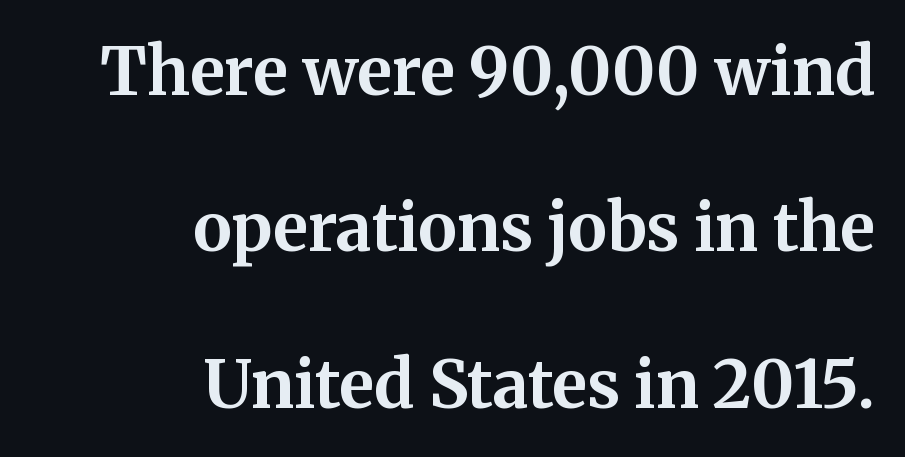
Bold? Absolutely — the strokes are thick and heavy. Reading down the block, your eye finds every line finishing at a fixed right position. Do the characters align in a grid? No, the font is proportional. To sum up the face: it has serifs. Beneath every word, the page is bare. Widely set lines give the paragraph a tall, airy silhouette.
